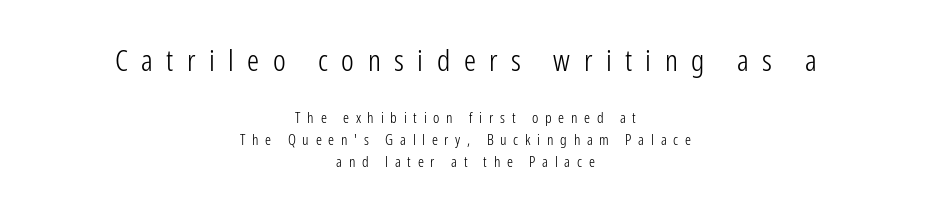
{"serif": "no", "italic": "no", "bold": "no", "weight": "light", "width": "condensed", "stroke_contrast": "low", "x_height": "medium", "monospaced": "no", "underline": "no", "align": "center", "line_spacing": "normal", "line_spacing_ratio": 1.47, "letter_spacing": "wide", "letter_spacing_em": 0.45, "larger_block": "first", "size_ratio": 2.0, "glyph_px": 30}
